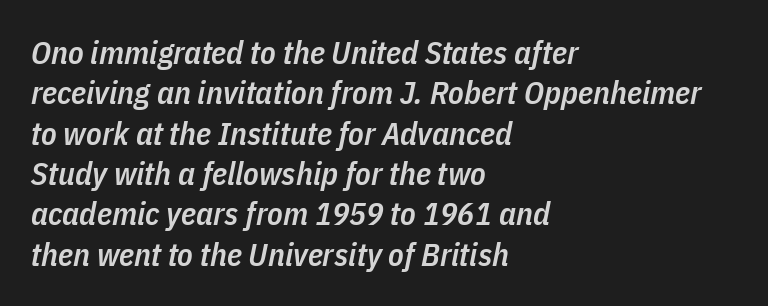
The image shows 32 px semibold, condensed type, italic (leaning right); set left-aligned, normal line spacing (1.26x), normal letter spacing, not underlined; low stroke contrast and a medium x-height.
